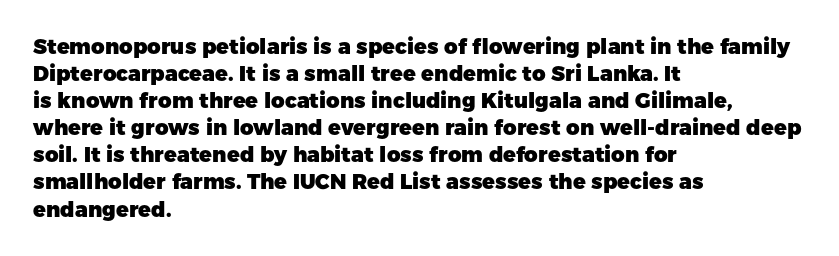
The space directly below the letters is spotless. In terms of leading, this rendering sits right in the middle. Notice how the stems are strictly vertical — no italics here. Honestly, the letter spacing is just normal — you wouldn't notice it. Typesetter's note: full bold, strokes at maximum text heaviness.
